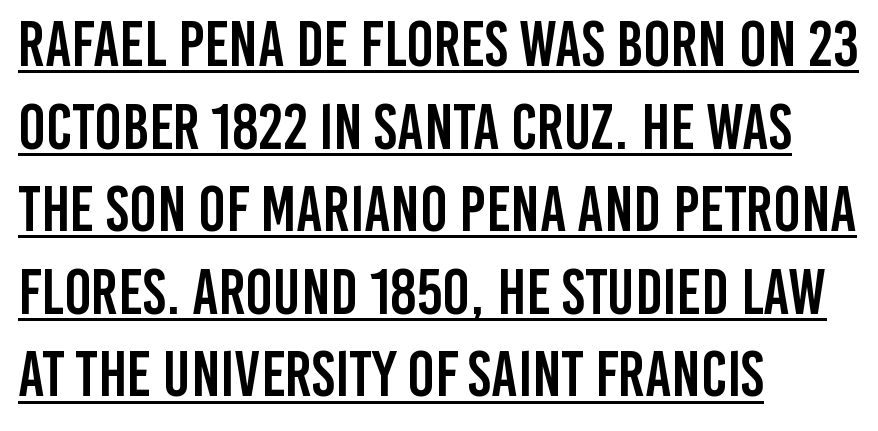
The image shows 64 px condensed sans-serif type, upright; set left-aligned, normal line spacing (1.29x), normal letter spacing, underlined; low stroke contrast and a large x-height.
